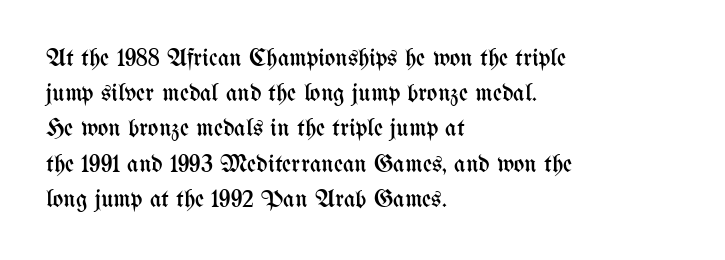
{"italic": "no", "bold": "no", "underline": "no", "align": "left", "line_spacing": "normal", "line_spacing_ratio": 1.41, "letter_spacing": "normal", "letter_spacing_em": 0.0, "glyph_px": 25}
